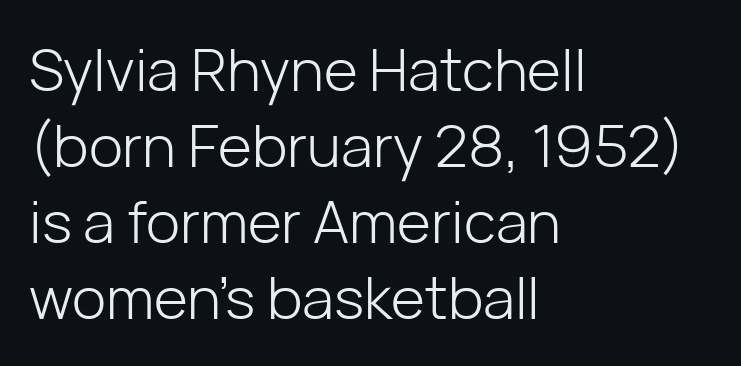
{"serif": "no", "italic": "no", "bold": "no", "weight": "light", "width": "normal", "stroke_contrast": "low", "x_height": "medium", "monospaced": "no", "underline": "no", "align": "left", "line_spacing": "normal", "line_spacing_ratio": 1.31, "letter_spacing": "normal", "letter_spacing_em": 0.0, "glyph_px": 58}
